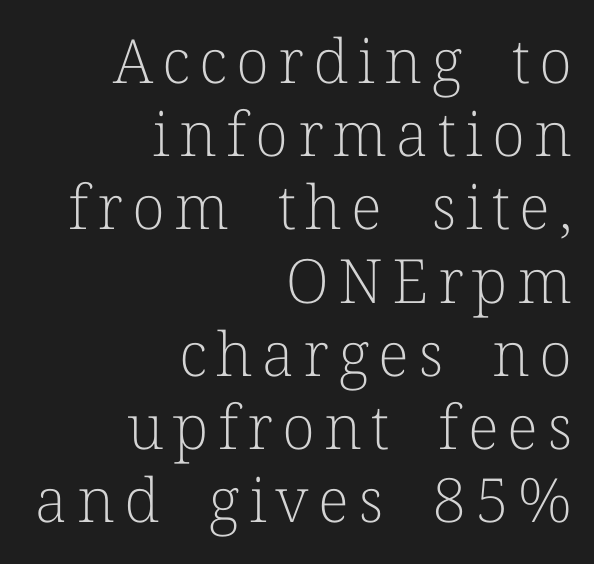
{"serif": "yes", "italic": "no", "bold": "no", "weight": "light", "width": "normal", "stroke_contrast": "low", "x_height": "medium", "monospaced": "no", "underline": "no", "align": "right", "line_spacing_ratio": 1.2, "glyph_px": 61}
